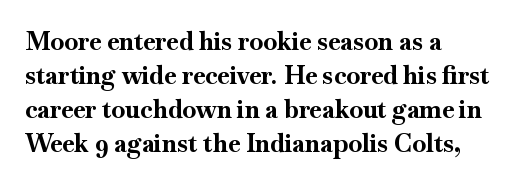
The image shows 25 px bold type, upright; set left-aligned, normal line spacing (1.36x), normal letter spacing, not underlined.
